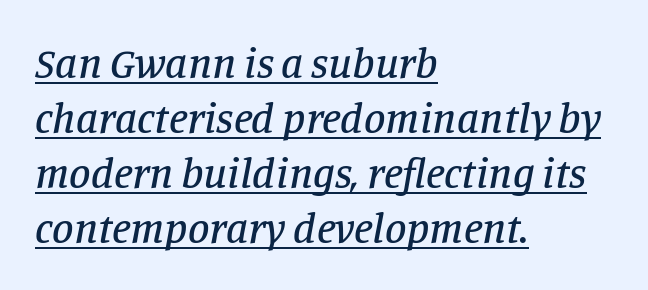
Q: Is the text italic (slanted)? A: Yes, it leans right by about 11 degrees.
Q: Is the typeface a serif or a sans-serif typeface? A: Serif.
Q: Is the text underlined? A: Yes.
Q: How is the paragraph aligned? A: Left-aligned.
Q: Is the spacing between letters normal or unusually wide? A: Normal.
Q: Is the spacing between lines tight, normal or loose? A: Normal.
Q: Width (condensed, normal, or wide)? A: Normal.
Q: Stroke contrast? A: Low.
Q: x-height? A: Large.
Q: Monospaced? A: No.
